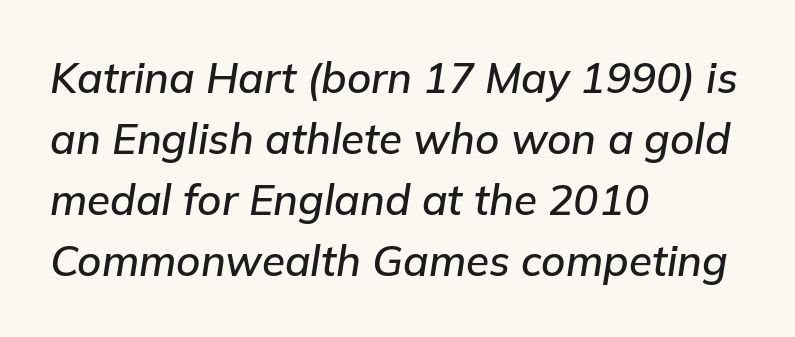
Q: Is the text italic (slanted)? A: Yes, it leans right by about 9 degrees.
Q: Is the text underlined? A: No.
Q: How is the paragraph aligned? A: Left-aligned.
Q: Is the spacing between letters normal or unusually wide? A: Normal.
Q: Is the spacing between lines tight, normal or loose? A: Normal.
Q: Width (condensed, normal, or wide)? A: Normal.
Q: Stroke contrast? A: Low.
Q: x-height? A: Medium.
Q: Monospaced? A: No.
